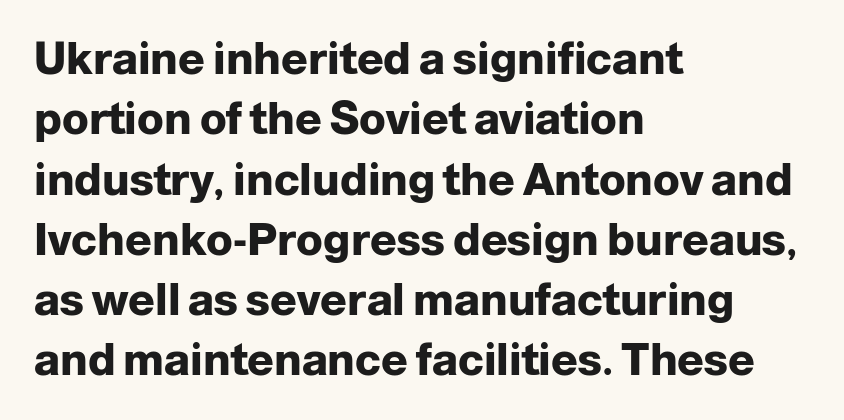
You can tell it's not italic because the verticals are truly vertical. The passage shown stacks its lines at a standard gap. Is this a fixed-width face? No — the glyphs have proportional, varying widths. Weight: bold.
